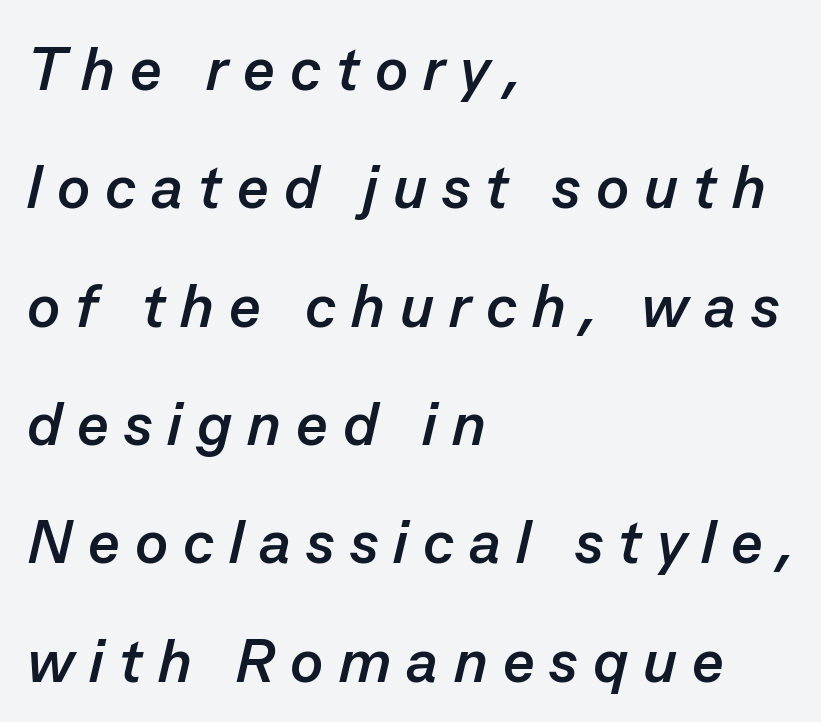
Q: Is the text bold? A: Yes.
Q: Is the text italic (slanted)? A: Yes, it leans right by about 13 degrees.
Q: Is the text underlined? A: No.
Q: How is the paragraph aligned? A: Left-aligned.
Q: Is the spacing between letters normal or unusually wide? A: Unusually wide.
Q: Is the spacing between lines tight, normal or loose? A: Loose.
Q: Width (condensed, normal, or wide)? A: Normal.
Q: Stroke contrast? A: Low.
Q: x-height? A: Medium.
Q: Monospaced? A: No.
